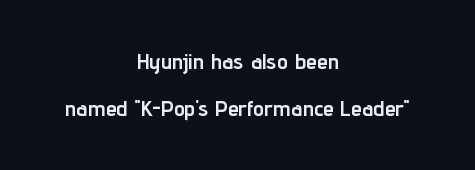
{"italic": "no", "bold": "yes", "underline": "no", "align": "center", "line_spacing": "loose", "line_spacing_ratio": 2.14, "letter_spacing": "normal", "letter_spacing_em": 0.0, "glyph_px": 22}
